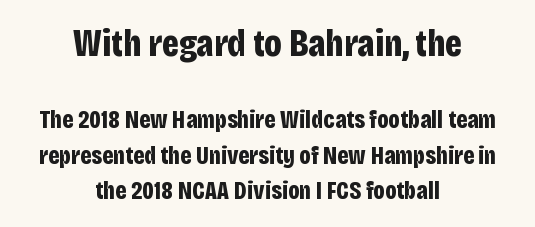
You can tell it's not italic because the verticals are truly vertical. The vertical gap from one line to the next is medium. Classification — sans serif. Look at the stroke-to-counter ratio: heavy, a bold.
